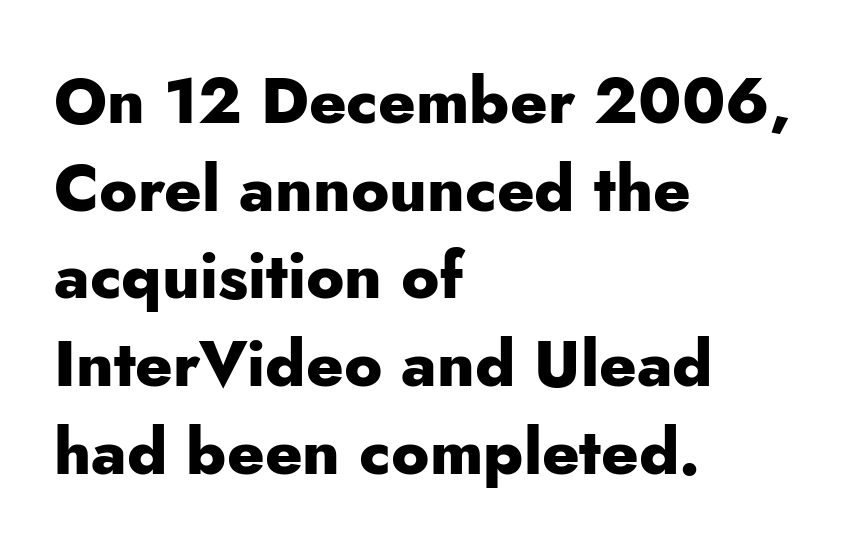
Q: Is the text bold? A: Yes.
Q: Is the text italic (slanted)? A: No, it is upright.
Q: Is the typeface a serif or a sans-serif typeface? A: Sans-serif.
Q: Is the text underlined? A: No.
Q: How is the paragraph aligned? A: Left-aligned.
Q: Is the spacing between letters normal or unusually wide? A: Normal.
Q: Is the spacing between lines tight, normal or loose? A: Normal.
Q: Width (condensed, normal, or wide)? A: Normal.
Q: Stroke contrast? A: Low.
Q: x-height? A: Small.
Q: Monospaced? A: No.
